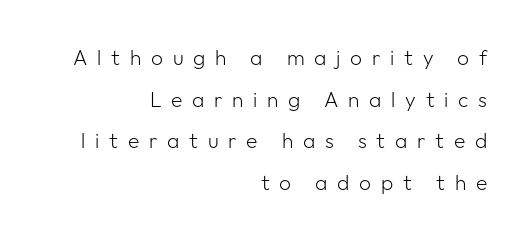
Q: Is the text bold? A: No.
Q: Is the text italic (slanted)? A: No, it is upright.
Q: Is the text underlined? A: No.
Q: How is the paragraph aligned? A: Right-aligned.
Q: Is the spacing between letters normal or unusually wide? A: Unusually wide.
Q: Is the spacing between lines tight, normal or loose? A: Loose.
